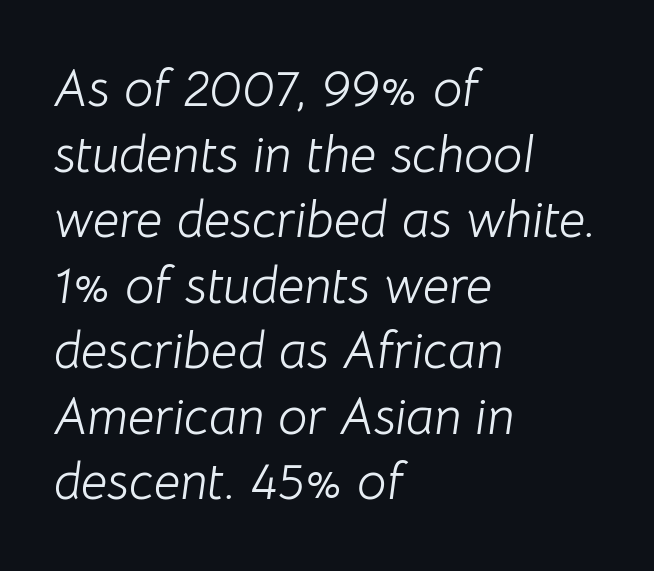
Does the lettering tilt? It does — this is italic. The letterforms sit shoulder to shoulder at normal distance. Leftover space on each line is placed entirely after the last word. No heavy texture on the line: the type isn't bold.
